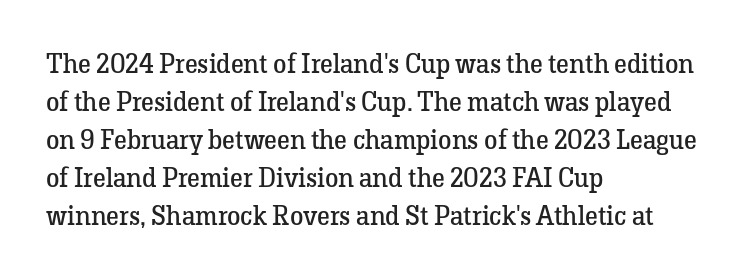
The designer left line spacing at the default. A classic flush-left, rag-right setting is used for this passage. The font sits on the lighter half of the weight spectrum, regular included. The letters stand straight up with perfectly vertical stems. No word sits above an underline.
